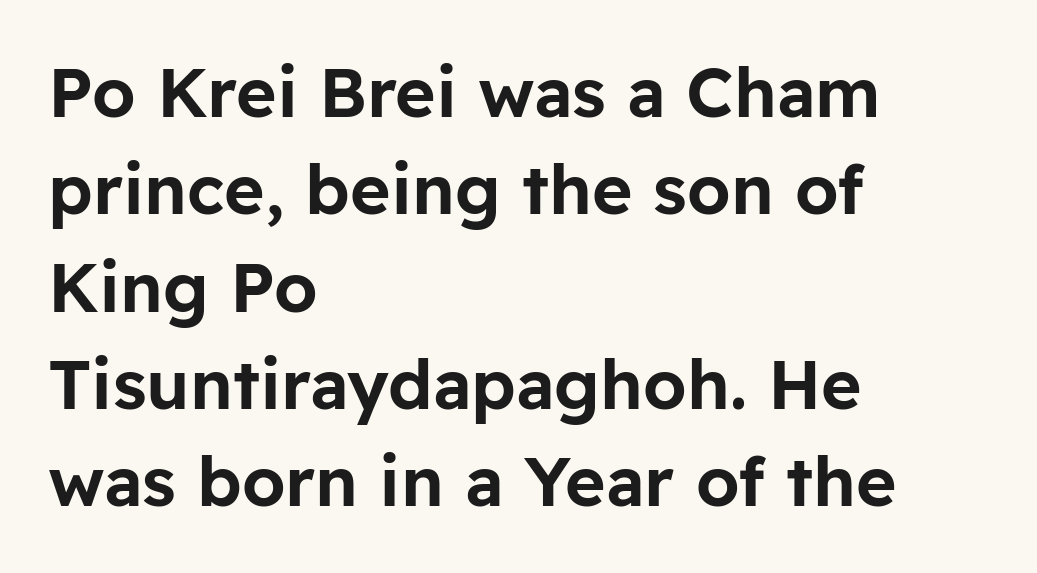
{"serif": "no", "italic": "no", "width": "normal", "stroke_contrast": "low", "x_height": "medium", "monospaced": "no", "underline": "no", "align": "left", "line_spacing": "normal", "line_spacing_ratio": 1.41, "letter_spacing": "normal", "letter_spacing_em": 0.0, "glyph_px": 69}
